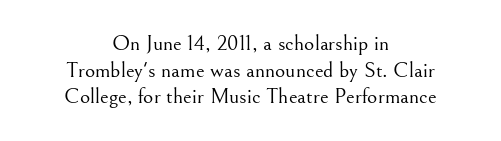
What stands out about the letter spacing? Nothing — it is the standard amount. Every row of glyphs is offset so its center matches the block's center. The cut favours lightness, reaching ordinary text weight at its darkest. Designer's note — italics off, roman on. Clear beneath every line of the passage.
